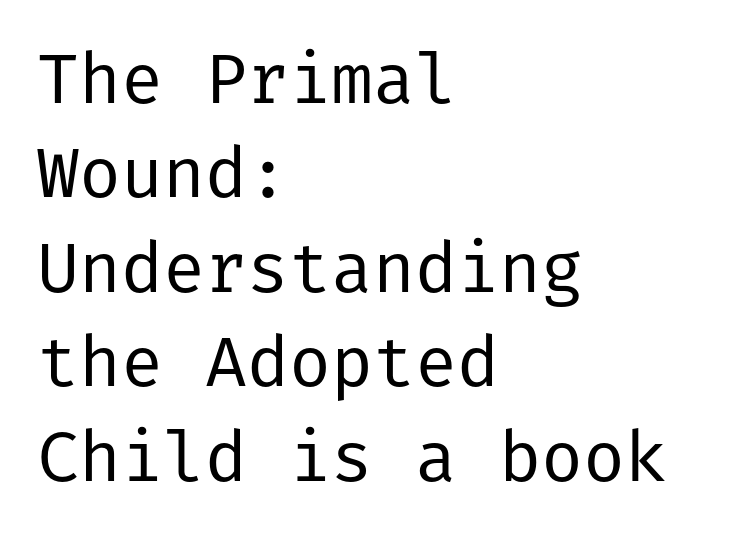
Q: Is the text bold? A: No.
Q: Is the text italic (slanted)? A: No, it is upright.
Q: Is the typeface a serif or a sans-serif typeface? A: Sans-serif.
Q: Is the text underlined? A: No.
Q: How is the paragraph aligned? A: Left-aligned.
Q: Is the spacing between letters normal or unusually wide? A: Normal.
Q: Is the spacing between lines tight, normal or loose? A: Normal.
Q: Width (condensed, normal, or wide)? A: Normal.
Q: Stroke contrast? A: Low.
Q: x-height? A: Medium.
